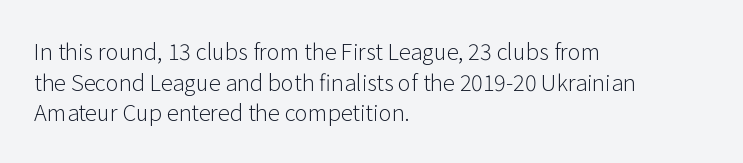
Here the glyphs are tracked normally, forming tight word shapes. This sample keeps an unexceptional amount of space between lines. Every character sits straight up, as roman type does. Each stroke keeps to a modest, everyday thickness or less. This rendering uses left alignment, leaving the right contour irregular. Descenders are the only things crossing below the line.
